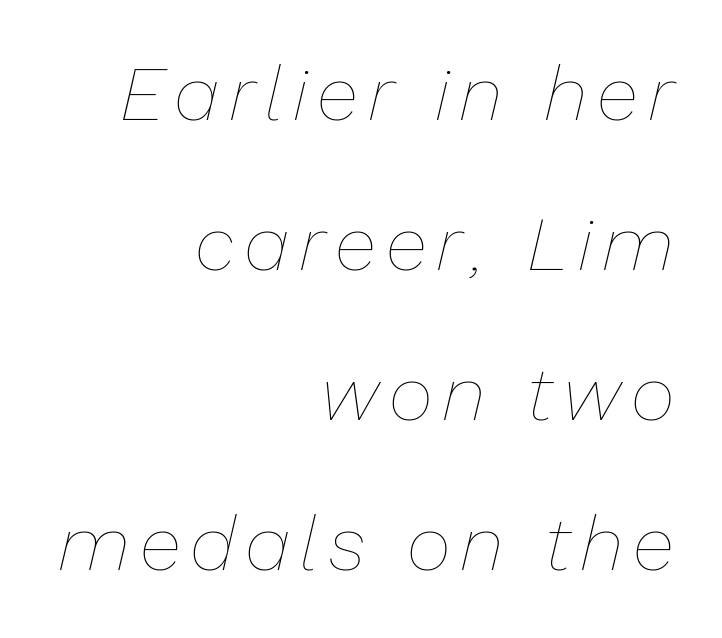
This sample has the flowing, uneven cadence of proportional lettering. Italic: yes, the glyphs are oblique. Letters rest on an invisible, unmarked baseline. Weight: not bold — regular or lighter.
